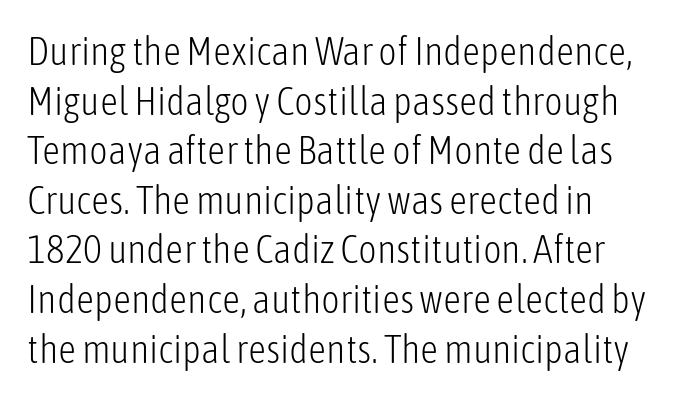
Q: Is the text bold? A: No.
Q: Is the text italic (slanted)? A: No, it is upright.
Q: Is the typeface a serif or a sans-serif typeface? A: Sans-serif.
Q: Is the text underlined? A: No.
Q: How is the paragraph aligned? A: Left-aligned.
Q: Is the spacing between letters normal or unusually wide? A: Normal.
Q: Width (condensed, normal, or wide)? A: Condensed.
Q: Stroke contrast? A: Low.
Q: x-height? A: Medium.
Q: Monospaced? A: No.
